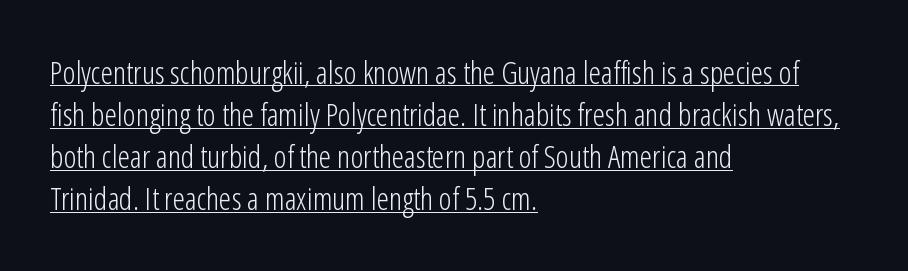
The passage shown is typed in a proportional face where columns would drift. The block of text has a typical density, with ordinary space between rows. Counters stay open thanks to moderate or lighter strokes. Tall strokes in this sample are plumb rather than angled.
